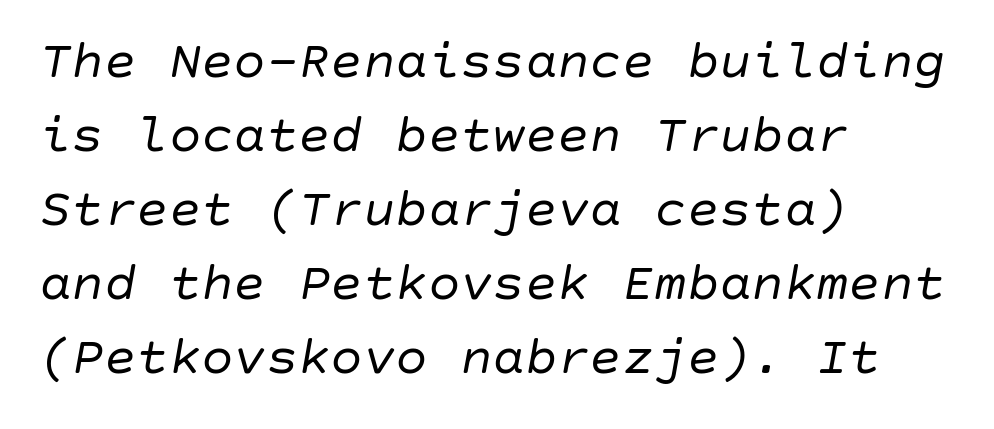
The image shows 54 px regular-weight type, italic (leaning right); set left-aligned, normal line spacing (1.37x), normal letter spacing, not underlined; low stroke contrast and a large x-height.
